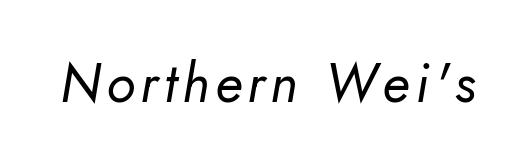
Q: Is the text bold? A: No.
Q: Is the text italic (slanted)? A: Yes, it leans right by about 5 degrees.
Q: Is the text underlined? A: No.
Q: Width (condensed, normal, or wide)? A: Normal.
Q: Stroke contrast? A: Low.
Q: x-height? A: Small.
Q: Monospaced? A: No.
